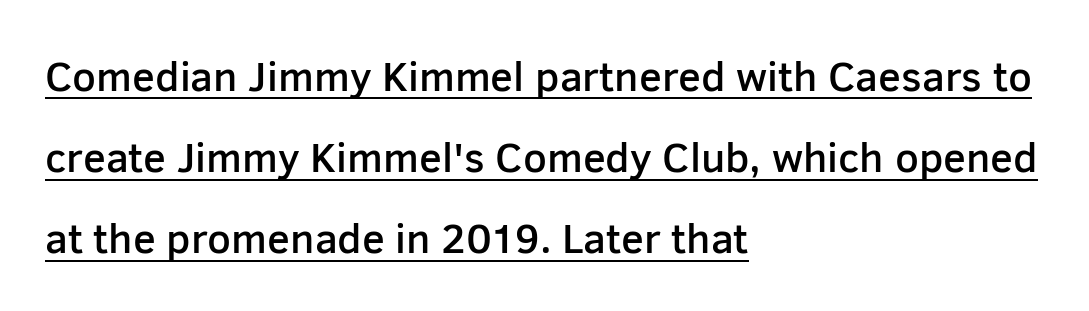
{"serif": "no", "italic": "no", "bold": "semi", "weight": "semibold", "width": "normal", "stroke_contrast": "low", "x_height": "medium", "monospaced": "no", "underline": "yes", "align": "left", "line_spacing": "loose", "line_spacing_ratio": 1.93, "letter_spacing": "normal", "letter_spacing_em": 0.0, "glyph_px": 42}
